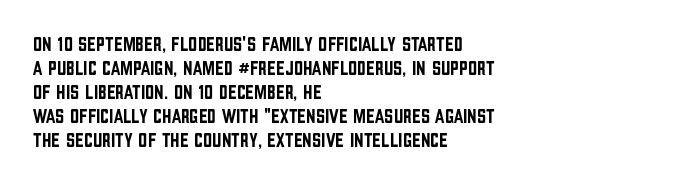
The image shows 20 px text type, upright; set left-aligned, line spacing 1.2x, normal letter spacing, not underlined.
